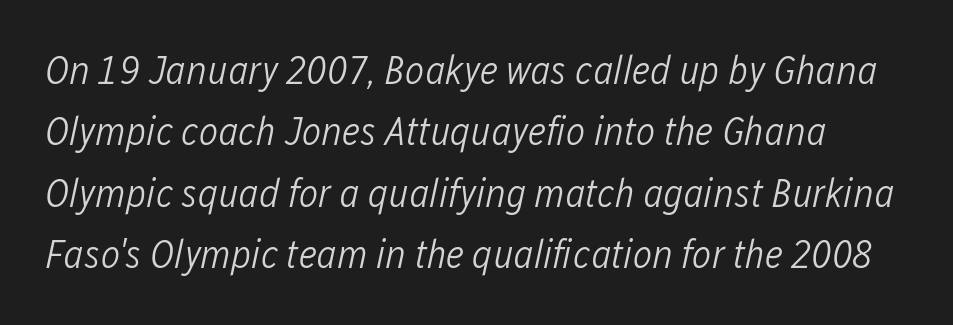
{"italic": "yes", "lean": "right", "slant_degrees": 12, "bold": "no", "weight": "light", "width": "condensed", "stroke_contrast": "low", "x_height": "medium", "monospaced": "no", "underline": "no", "line_spacing": "normal", "line_spacing_ratio": 1.5, "letter_spacing": "normal", "letter_spacing_em": 0.0, "glyph_px": 41}
